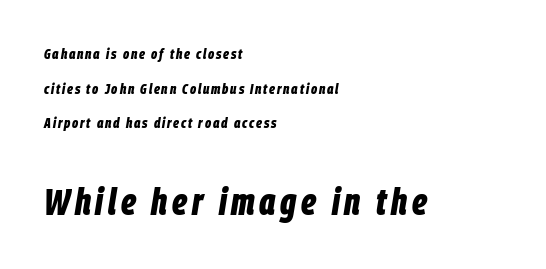
Q: Is the text bold? A: Yes.
Q: Is the text italic (slanted)? A: Yes, it leans right by about 9 degrees.
Q: Is the text underlined? A: No.
Q: How is the paragraph aligned? A: Left-aligned.
Q: Is the spacing between lines tight, normal or loose? A: Loose.
Q: Which block of text is set in a larger size, the first (top) or the second (bottom)? A: The second (bottom) one.
Q: Width (condensed, normal, or wide)? A: Condensed.
Q: Stroke contrast? A: Low.
Q: x-height? A: Large.
Q: Monospaced? A: No.
